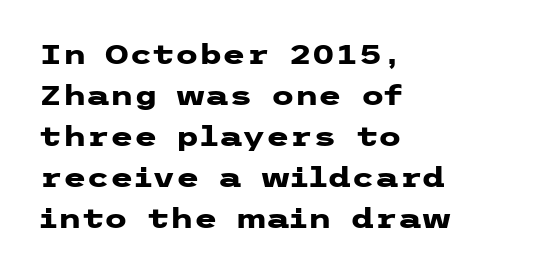
{"italic": "no", "bold": "yes", "underline": "no", "align": "left", "line_spacing": "normal", "line_spacing_ratio": 1.52, "letter_spacing": "normal", "letter_spacing_em": 0.0, "glyph_px": 27}
